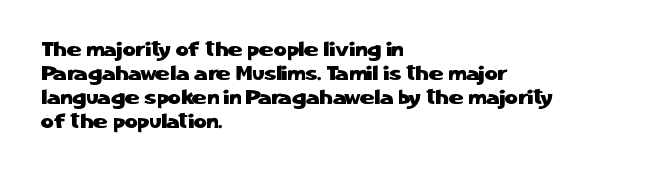
The image shows 20 px text type, upright; set left-aligned, line spacing 1.2x, normal letter spacing, not underlined.
